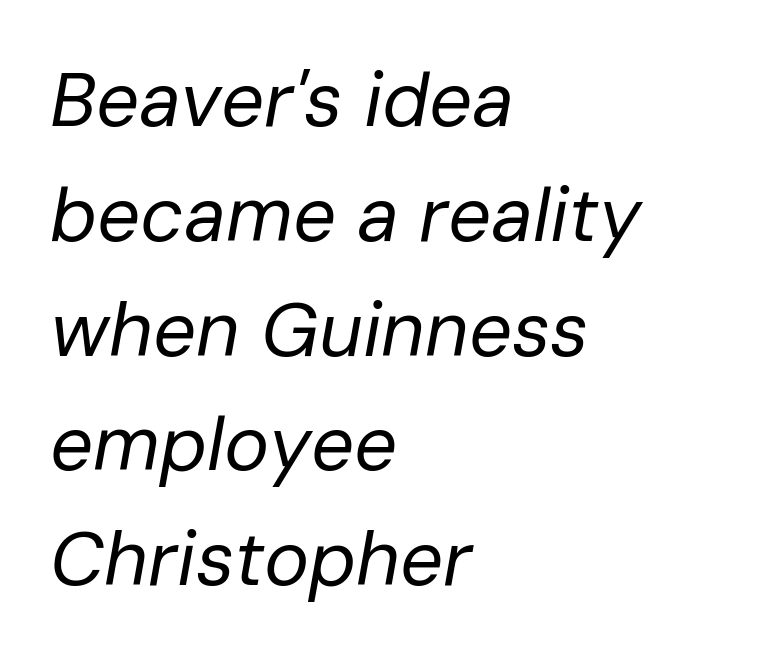
{"italic": "yes", "lean": "right", "slant_degrees": 10, "bold": "no", "weight": "regular", "width": "normal", "stroke_contrast": "low", "x_height": "medium", "monospaced": "no", "underline": "no", "align": "left", "line_spacing": "normal", "line_spacing_ratio": 1.51, "letter_spacing": "normal", "letter_spacing_em": 0.0, "glyph_px": 76}
